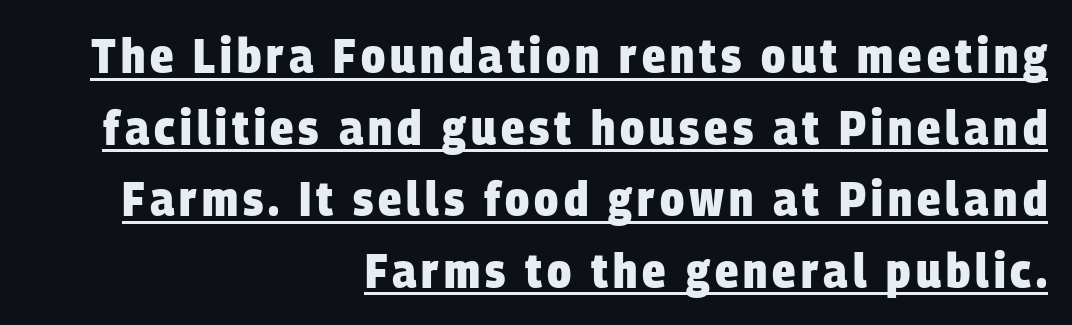
The image shows 49 px heavy, condensed sans-serif type; set right-aligned, normal line spacing (1.46x), underlined; low stroke contrast and a large x-height.
